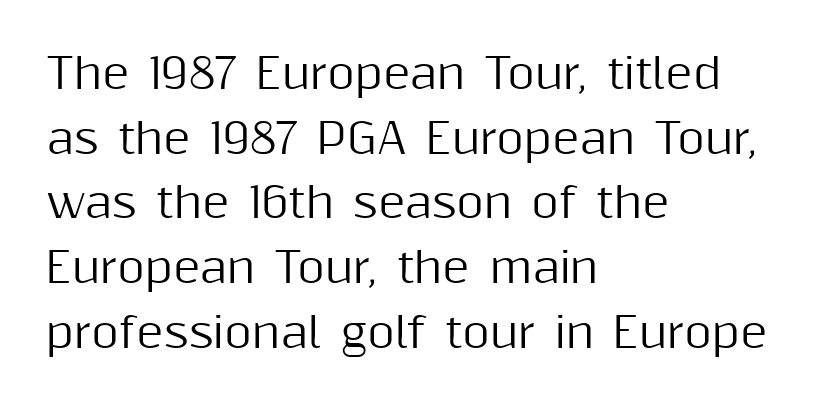
{"serif": "no", "italic": "no", "width": "normal", "stroke_contrast": "medium", "x_height": "medium", "monospaced": "no", "underline": "no", "align": "left", "line_spacing": "normal", "line_spacing_ratio": 1.54, "letter_spacing": "normal", "letter_spacing_em": 0.0, "glyph_px": 42}
